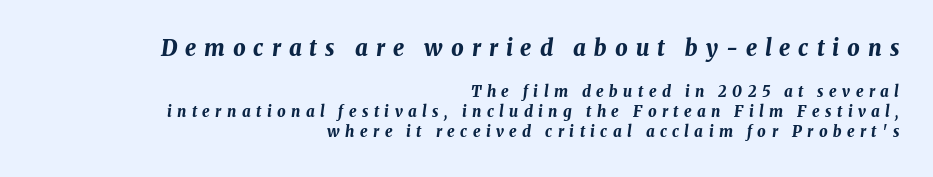
The specimen omits any rule beneath the text block's lines. There is plenty of visible air inserted between adjacent glyphs. The text block is weighted toward the right margin, trailing off unevenly leftward. Reading down the column, the eye jumps a familiar distance to each next line.
